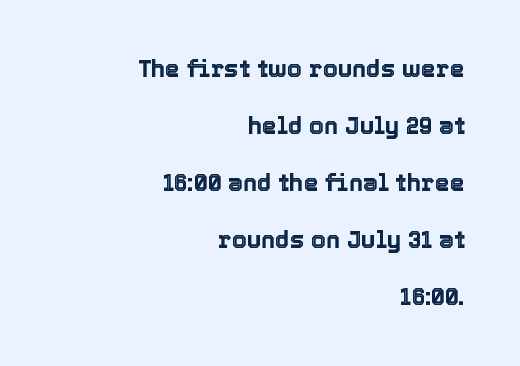
Quick note: interline space is abundant. Quick note: not italic, upright. The gaps between neighbouring characters are ordinary and unremarkable. Underline: absent. Reading down the block, your eye finds every line finishing at a fixed right position.
